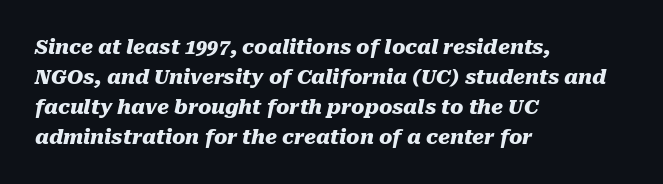
Q: Is the text bold? A: Yes.
Q: Is the text italic (slanted)? A: Yes, it leans right by about 10 degrees.
Q: Is the text underlined? A: No.
Q: How is the paragraph aligned? A: Left-aligned.
Q: Is the spacing between letters normal or unusually wide? A: Normal.
Q: Is the spacing between lines tight, normal or loose? A: Normal.
